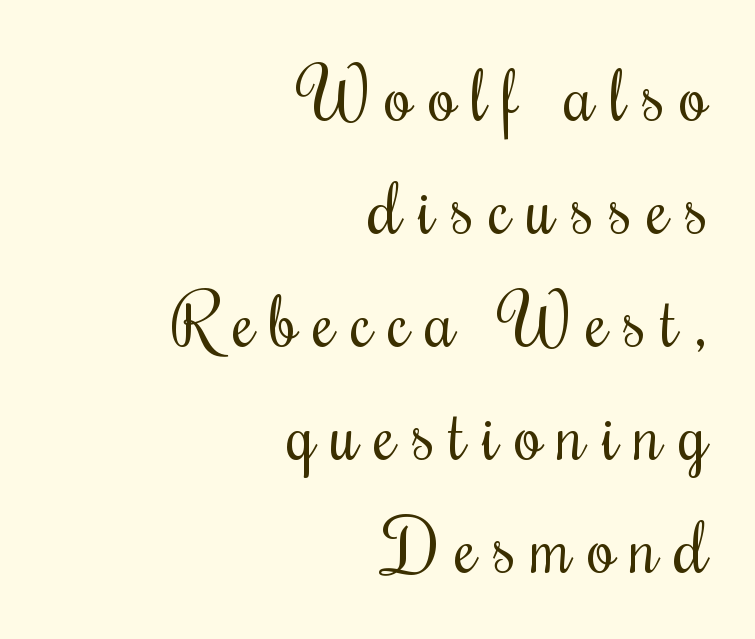
The image shows 71 px regular-weight, condensed serif type; set right-aligned, normal line spacing (1.59x), unusually wide letter spacing (+0.22 em), not underlined; medium stroke contrast and a small x-height.
